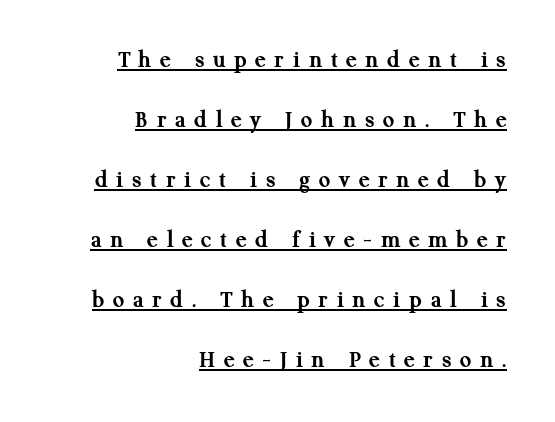
When letters stand straight like this, we call the style roman or upright. This rendering widens character spacing well past its baseline value. Students, observe the line beneath the letters — that is underlining. Right-aligned paragraph, ragged on the left.
